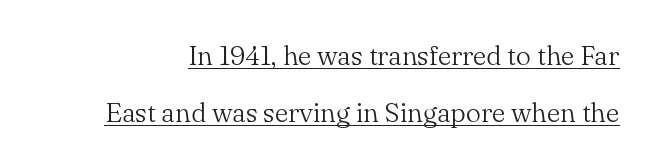
Q: Is the text bold? A: No.
Q: Is the text italic (slanted)? A: No, it is upright.
Q: Is the text underlined? A: Yes.
Q: Is the spacing between letters normal or unusually wide? A: Normal.
Q: Is the spacing between lines tight, normal or loose? A: Loose.
